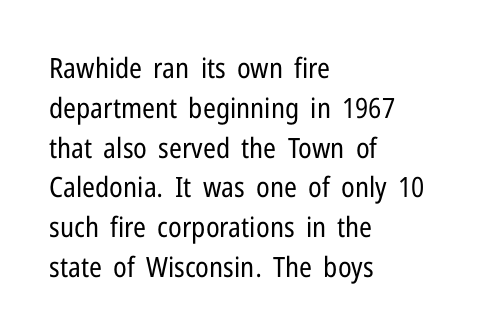
{"serif": "no", "italic": "no", "bold": "no", "weight": "regular", "width": "condensed", "stroke_contrast": "low", "x_height": "medium", "monospaced": "no", "underline": "no", "align": "left", "line_spacing": "normal", "line_spacing_ratio": 1.42, "letter_spacing": "normal", "letter_spacing_em": 0.0, "glyph_px": 28}
